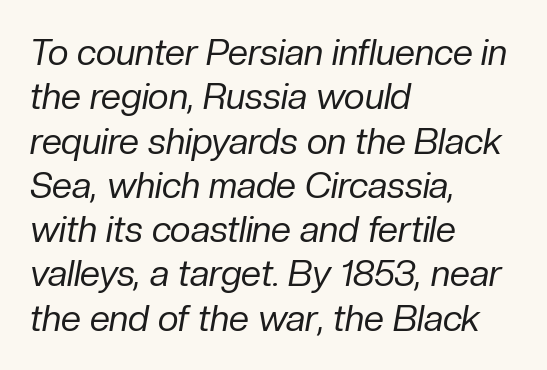
The image shows 36 px regular-weight type, italic (leaning right); set left-aligned, line spacing 1.23x, normal letter spacing, not underlined; low stroke contrast and a medium x-height.
